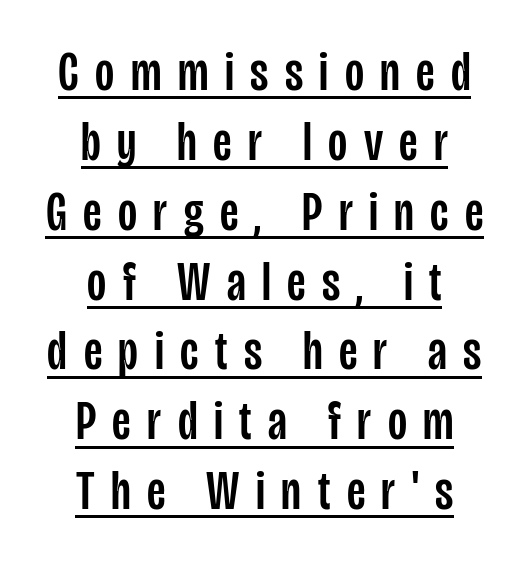
Baseline-to-baseline distance is the conventional proportion of letter height. Note the varied advance widths — an 'i' is clearly narrower than an 'm'. Stroke terminals: plain, sans-serif. Casual observation: everything's sitting right in the middle. Upright lettering throughout. A typesetter would call this heavily tracked-out type.
